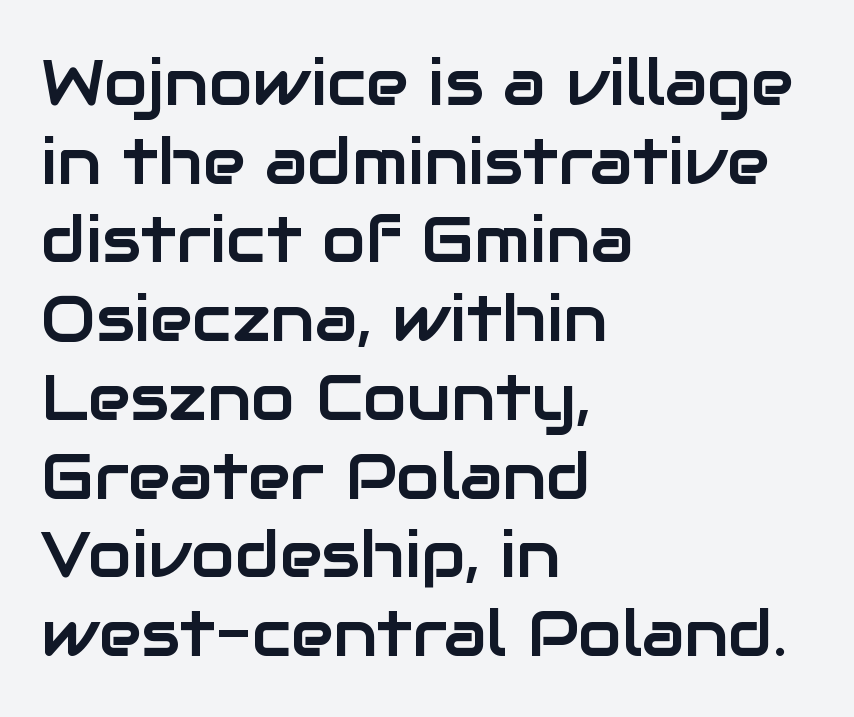
The text block is weighted toward the left margin, trailing off unevenly rightward. Note: no serifs on the glyphs. A typesetter would call this zero additional tracking. Just letters on the line, the space beneath them empty.
